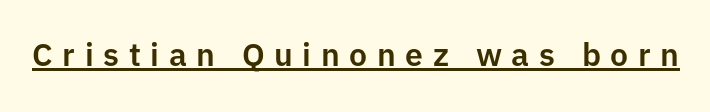
Q: Is the text italic (slanted)? A: No, it is upright.
Q: Is the typeface a serif or a sans-serif typeface? A: Sans-serif.
Q: Is the text underlined? A: Yes.
Q: Is the spacing between letters normal or unusually wide? A: Unusually wide.
Q: Width (condensed, normal, or wide)? A: Normal.
Q: Stroke contrast? A: Low.
Q: x-height? A: Medium.
Q: Monospaced? A: No.
